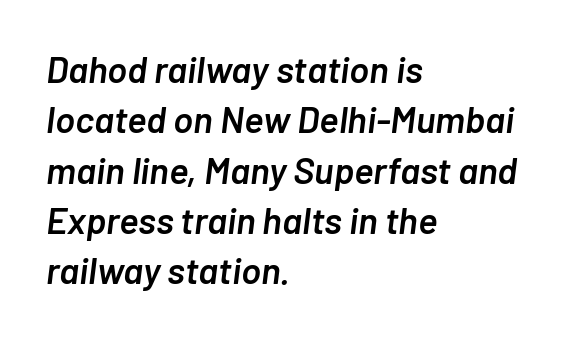
{"italic": "yes", "lean": "right", "slant_degrees": 7, "bold": "semi", "weight": "semibold", "width": "normal", "stroke_contrast": "low", "x_height": "medium", "monospaced": "no", "underline": "no", "align": "left", "line_spacing": "normal", "line_spacing_ratio": 1.36, "letter_spacing": "normal", "letter_spacing_em": 0.0, "glyph_px": 37}
